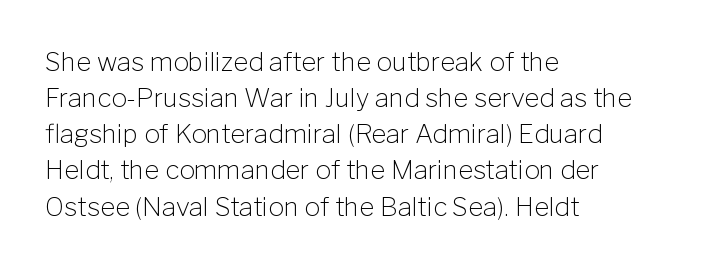
Teacher's note: observe the even left margin — that is flush-left alignment. Students, note that the glyphs here touch the page at normal intervals. Do the letters lean? They stand straight. Descenders hang freely into open space. Stem width sits at or under what a default text font uses.
